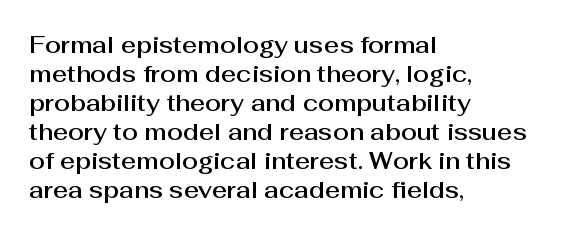
{"italic": "no", "underline": "no", "align": "left", "line_spacing": "normal", "line_spacing_ratio": 1.26, "letter_spacing": "normal", "letter_spacing_em": 0.0, "glyph_px": 23}
